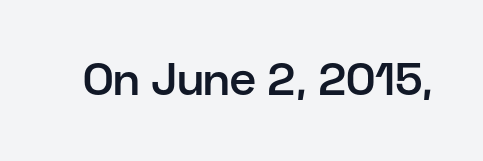
{"serif": "no", "italic": "no", "bold": "semi", "weight": "semibold", "width": "normal", "stroke_contrast": "low", "x_height": "medium", "monospaced": "no", "underline": "no", "letter_spacing": "normal", "letter_spacing_em": 0.0, "glyph_px": 46}
